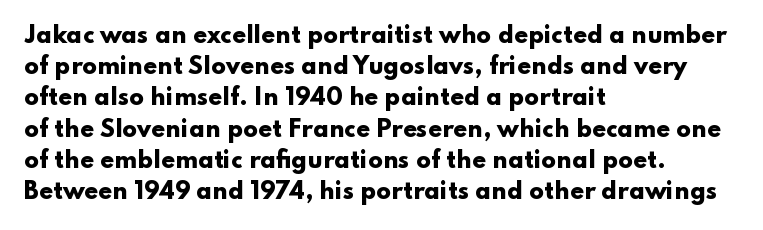
{"italic": "no", "bold": "yes", "underline": "no", "align": "left", "line_spacing": "normal", "line_spacing_ratio": 1.42, "letter_spacing": "normal", "letter_spacing_em": 0.0, "glyph_px": 22}
